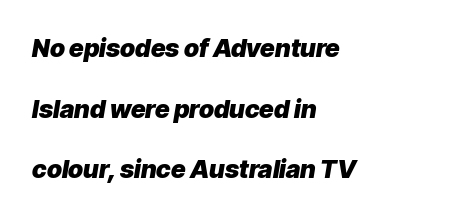
Does extra space separate the letters? No, they use regular spacing. Nobody drew a line under any word here. The strokes are fattened all the way to bold. Looking at the ascenders, they clearly lean.
